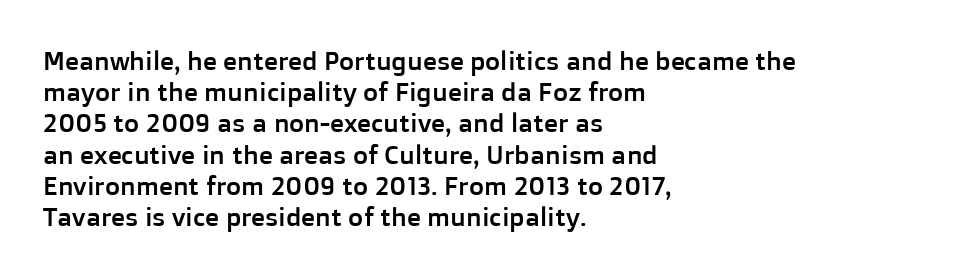
{"italic": "no", "underline": "no", "align": "left", "line_spacing_ratio": 1.2, "letter_spacing": "normal", "letter_spacing_em": 0.0, "glyph_px": 26}
